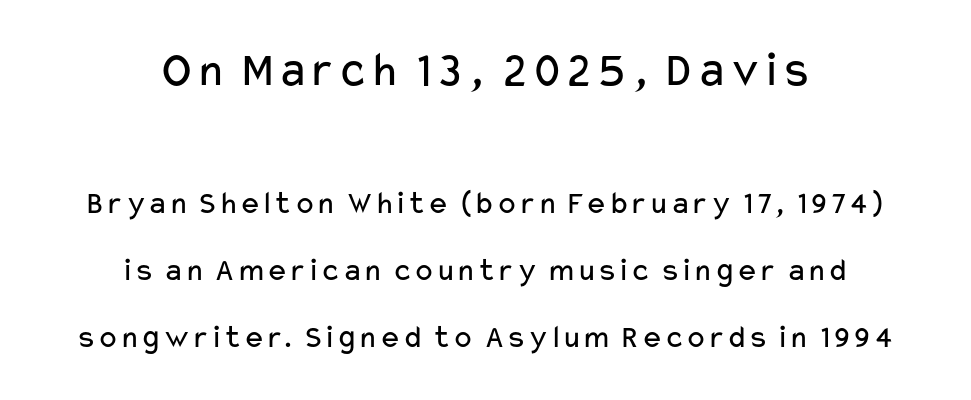
Characters remain perfectly vertical along every line. Line spacing here is loose. Top chunk: large. Bottom chunk: small. Spacing between characters is what you'd get straight out of the box. These lines are centered, leaving both edges ragged. The weight tops out at a normal text grade.
